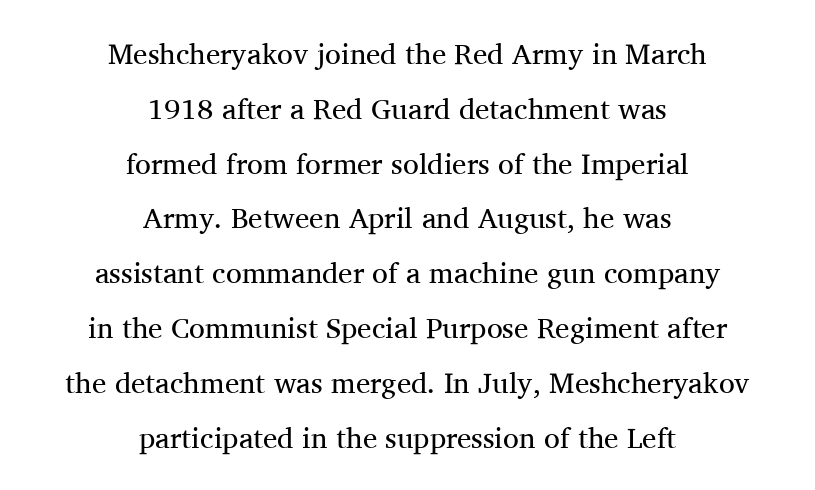
Q: Is the text bold? A: No.
Q: Is the text italic (slanted)? A: No, it is upright.
Q: Is the typeface a serif or a sans-serif typeface? A: Serif.
Q: Is the text underlined? A: No.
Q: How is the paragraph aligned? A: Centered.
Q: Is the spacing between letters normal or unusually wide? A: Normal.
Q: Width (condensed, normal, or wide)? A: Normal.
Q: Stroke contrast? A: Medium.
Q: x-height? A: Medium.
Q: Monospaced? A: No.
